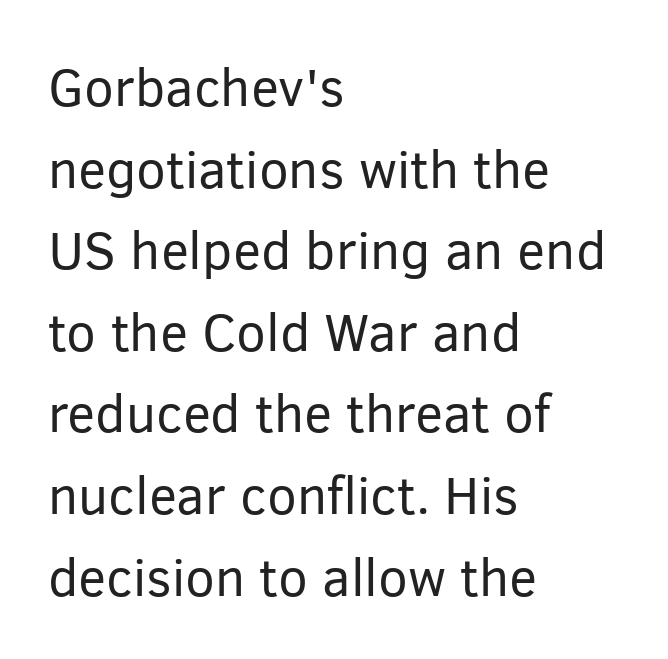
Q: Is the text bold? A: No.
Q: Is the text italic (slanted)? A: No, it is upright.
Q: Is the typeface a serif or a sans-serif typeface? A: Sans-serif.
Q: Is the text underlined? A: No.
Q: How is the paragraph aligned? A: Left-aligned.
Q: Is the spacing between letters normal or unusually wide? A: Normal.
Q: Is the spacing between lines tight, normal or loose? A: Normal.
Q: Width (condensed, normal, or wide)? A: Normal.
Q: Stroke contrast? A: Low.
Q: x-height? A: Medium.
Q: Monospaced? A: No.
